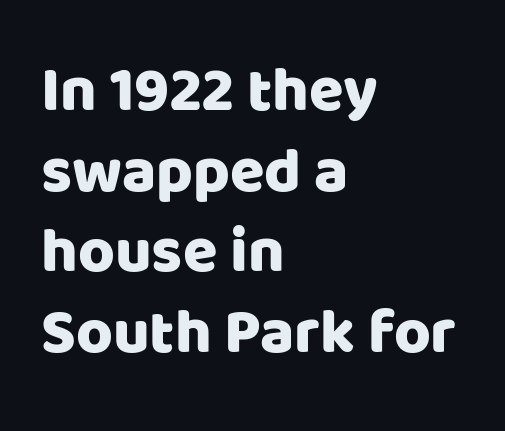
The image shows 63 px sans-serif type, upright; set left-aligned, normal line spacing (1.28x), normal letter spacing, not underlined; low stroke contrast and a large x-height.
